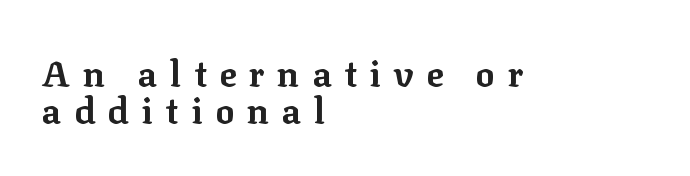
Q: Is the text bold? A: Yes.
Q: Is the text italic (slanted)? A: No, it is upright.
Q: Is the typeface a serif or a sans-serif typeface? A: Serif.
Q: Is the text underlined? A: No.
Q: How is the paragraph aligned? A: Left-aligned.
Q: Is the spacing between letters normal or unusually wide? A: Unusually wide.
Q: Is the spacing between lines tight, normal or loose? A: Tight.
Q: Width (condensed, normal, or wide)? A: Normal.
Q: Stroke contrast? A: Low.
Q: x-height? A: Medium.
Q: Monospaced? A: No.
